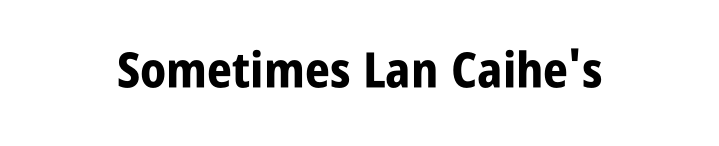
{"serif": "no", "italic": "no", "bold": "yes", "weight": "bold", "width": "condensed", "stroke_contrast": "low", "x_height": "large", "monospaced": "no", "underline": "no", "letter_spacing": "normal", "letter_spacing_em": 0.0, "glyph_px": 49}
